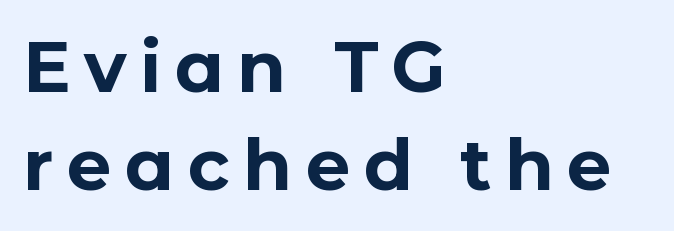
{"serif": "no", "italic": "no", "bold": "yes", "weight": "bold", "width": "normal", "stroke_contrast": "low", "x_height": "medium", "monospaced": "no", "underline": "no", "align": "left", "line_spacing": "normal", "line_spacing_ratio": 1.38, "glyph_px": 71}
